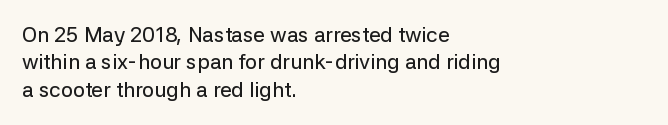
You could call the tracking neutral — neither tight nor loose. Honestly, there is no underline to notice here at all. This is roman type, the default non-slanted kind. Compared with a centered layout, this one pins lines to the left instead. Interline gaps are of average width in this sample.
